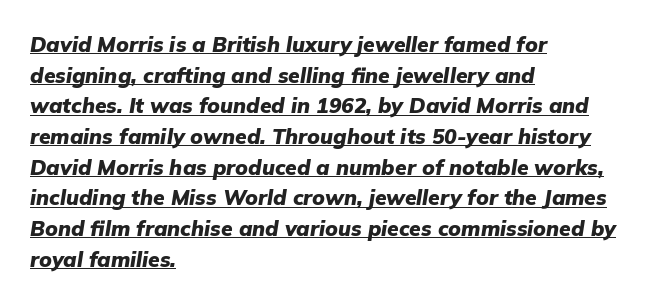
{"italic": "yes", "lean": "right", "slant_degrees": 9, "bold": "yes", "underline": "yes", "align": "left", "line_spacing": "normal", "line_spacing_ratio": 1.46, "letter_spacing": "normal", "letter_spacing_em": 0.0, "glyph_px": 21}
